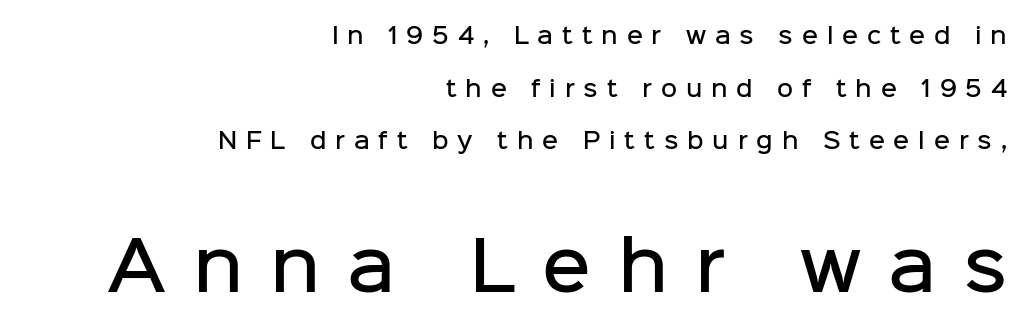
Q: Is the text bold? A: Semi-bold.
Q: Is the text italic (slanted)? A: No, it is upright.
Q: Is the typeface a serif or a sans-serif typeface? A: Sans-serif.
Q: Is the text underlined? A: No.
Q: How is the paragraph aligned? A: Right-aligned.
Q: Is the spacing between letters normal or unusually wide? A: Unusually wide.
Q: Is the spacing between lines tight, normal or loose? A: Loose.
Q: Which block of text is set in a larger size, the first (top) or the second (bottom)? A: The second (bottom) one.
Q: Width (condensed, normal, or wide)? A: Normal.
Q: Stroke contrast? A: Low.
Q: x-height? A: Medium.
Q: Monospaced? A: No.
